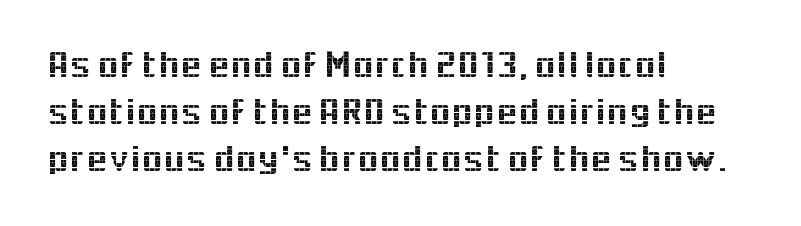
Q: Is the text italic (slanted)? A: No, it is upright.
Q: Is the typeface a serif or a sans-serif typeface? A: Sans-serif.
Q: Is the text underlined? A: No.
Q: How is the paragraph aligned? A: Left-aligned.
Q: Is the spacing between letters normal or unusually wide? A: Normal.
Q: Width (condensed, normal, or wide)? A: Normal.
Q: x-height? A: Medium.
Q: Monospaced? A: No.
